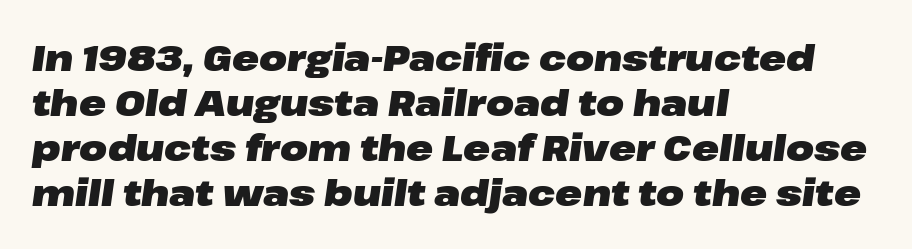
The image shows 36 px heavy, wide type, italic (leaning right); set left-aligned, normal line spacing (1.25x), normal letter spacing, not underlined; low stroke contrast and a medium x-height.
